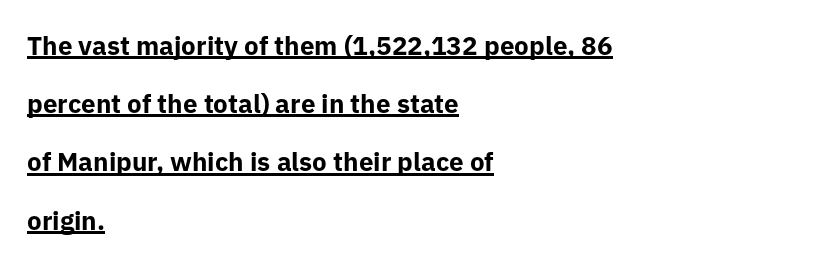
The image shows 26 px bold type, upright; set left-aligned, loose line spacing (2.24x), normal letter spacing, underlined.
